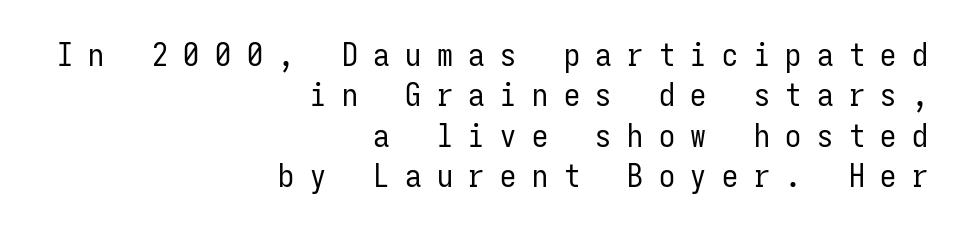
Q: Is the text bold? A: No.
Q: Is the text italic (slanted)? A: No, it is upright.
Q: Is the typeface a serif or a sans-serif typeface? A: Sans-serif.
Q: Is the text underlined? A: No.
Q: How is the paragraph aligned? A: Right-aligned.
Q: Is the spacing between letters normal or unusually wide? A: Unusually wide.
Q: Is the spacing between lines tight, normal or loose? A: Normal.
Q: Width (condensed, normal, or wide)? A: Condensed.
Q: Stroke contrast? A: Low.
Q: x-height? A: Medium.
Q: Monospaced? A: Yes.
